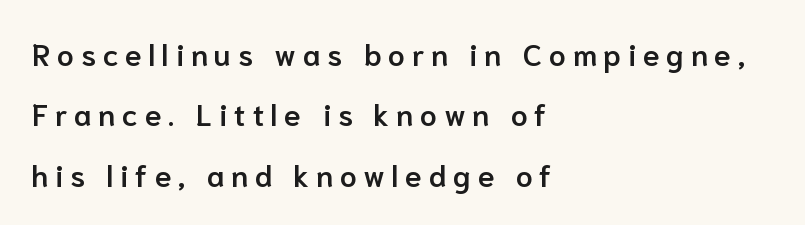
{"serif": "no", "italic": "no", "bold": "semi", "weight": "semibold", "width": "normal", "stroke_contrast": "low", "x_height": "medium", "monospaced": "no", "underline": "no", "align": "left", "line_spacing": "loose", "line_spacing_ratio": 2.01, "letter_spacing": "wide", "letter_spacing_em": 0.23, "glyph_px": 30}
